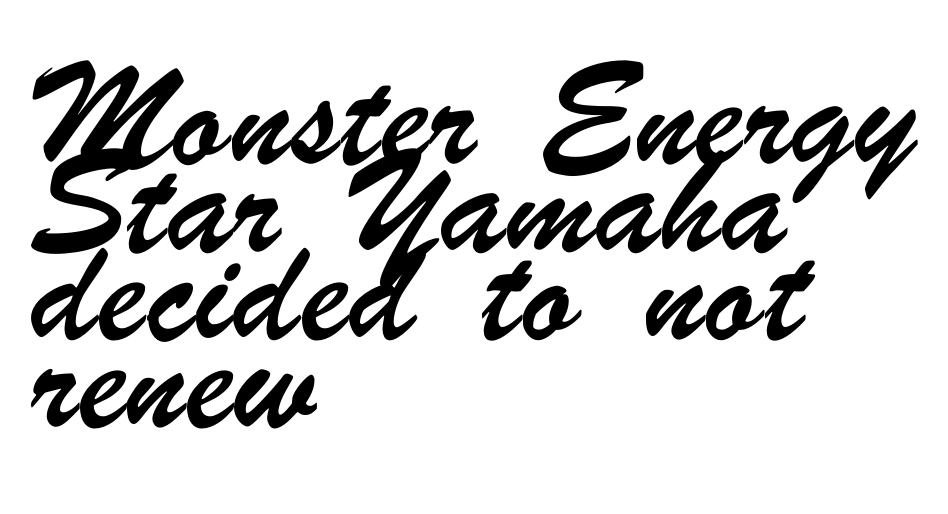
The line texture is even and compact thanks to regular tracking. Leading: standard. The typeface chosen for these lines omits serifs. Which margin do the lines hug? The left one — the right edge is uneven.
